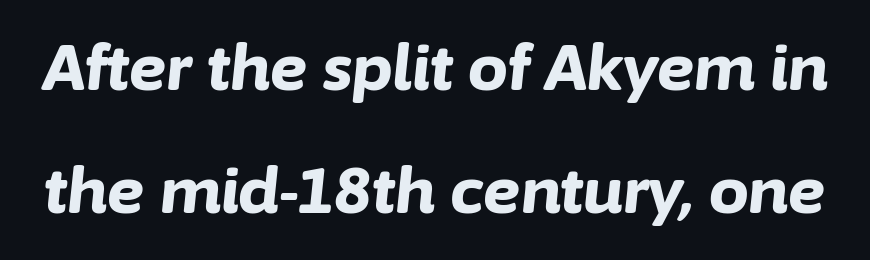
{"italic": "yes", "lean": "right", "slant_degrees": 6, "bold": "yes", "weight": "bold", "width": "normal", "stroke_contrast": "low", "x_height": "medium", "monospaced": "no", "underline": "no", "line_spacing": "loose", "line_spacing_ratio": 1.96, "letter_spacing": "normal", "letter_spacing_em": 0.0, "glyph_px": 63}
